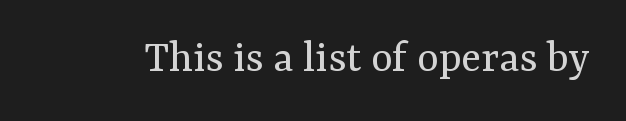
Stem width sits at or under what a default text font uses. Posture: vertical. Look at the bottom of the vertical strokes: they flare into serifs here. Is this a fixed-width face? No — the glyphs have proportional, varying widths.
